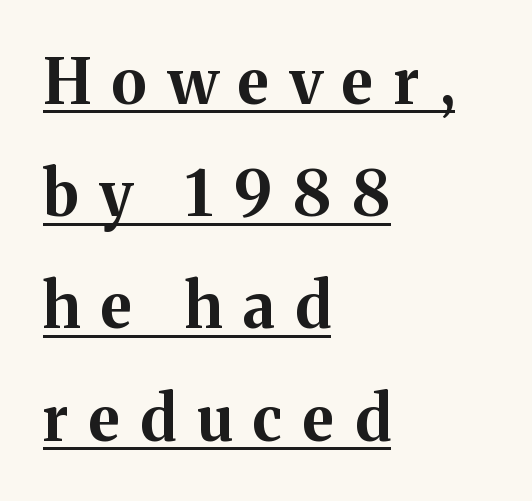
{"serif": "yes", "italic": "no", "bold": "yes", "weight": "bold", "width": "normal", "stroke_contrast": "medium", "x_height": "medium", "monospaced": "no", "underline": "yes", "align": "left", "line_spacing_ratio": 1.81, "letter_spacing": "wide", "letter_spacing_em": 0.33, "glyph_px": 62}
